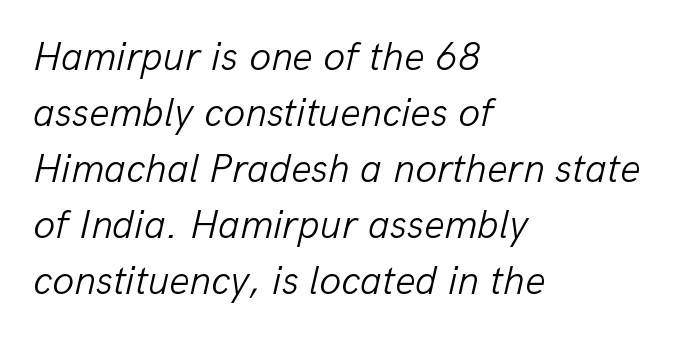
Q: Is the text bold? A: No.
Q: Is the text italic (slanted)? A: Yes, it leans right by about 13 degrees.
Q: Is the text underlined? A: No.
Q: How is the paragraph aligned? A: Left-aligned.
Q: Is the spacing between letters normal or unusually wide? A: Normal.
Q: Is the spacing between lines tight, normal or loose? A: Normal.
Q: Width (condensed, normal, or wide)? A: Normal.
Q: Stroke contrast? A: Low.
Q: x-height? A: Medium.
Q: Monospaced? A: No.
